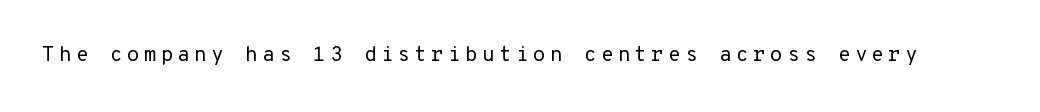
Q: Is the text bold? A: No.
Q: Is the text italic (slanted)? A: No, it is upright.
Q: Is the text underlined? A: No.
